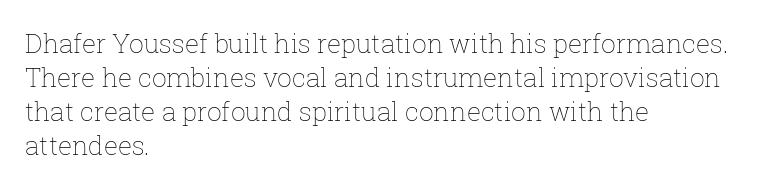
{"italic": "no", "bold": "no", "underline": "no", "align": "left", "line_spacing": "normal", "line_spacing_ratio": 1.31, "letter_spacing": "normal", "letter_spacing_em": 0.0, "glyph_px": 26}
